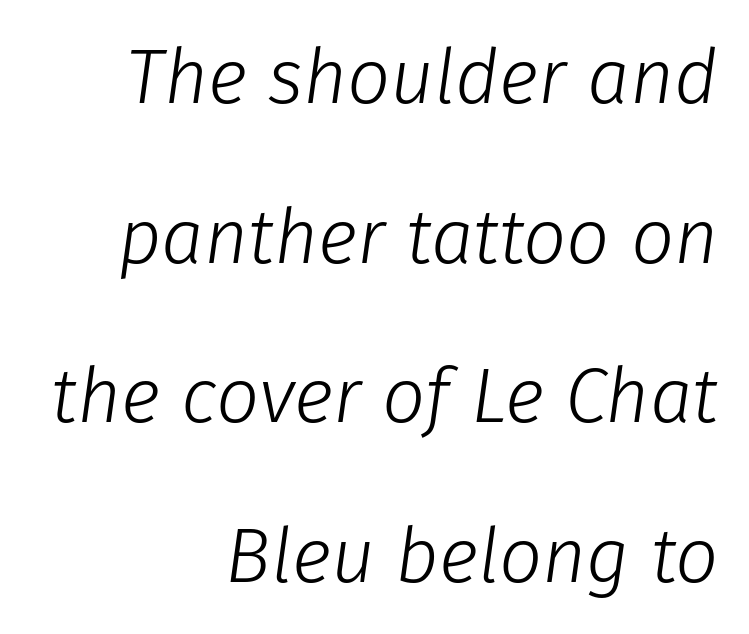
{"italic": "yes", "lean": "right", "slant_degrees": 8, "bold": "no", "weight": "light", "width": "normal", "stroke_contrast": "low", "x_height": "medium", "monospaced": "no", "underline": "no", "align": "right", "line_spacing": "loose", "line_spacing_ratio": 2.1, "letter_spacing": "normal", "letter_spacing_em": 0.0, "glyph_px": 76}
